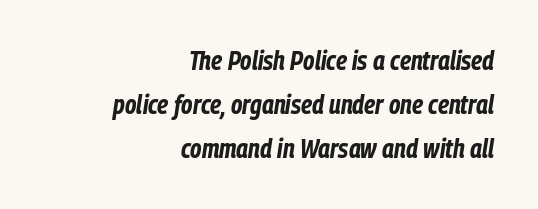
{"italic": "yes", "lean": "right", "slant_degrees": 9, "bold": "yes", "underline": "no", "align": "right", "line_spacing": "normal", "line_spacing_ratio": 1.7, "letter_spacing": "normal", "letter_spacing_em": 0.0, "glyph_px": 26}
